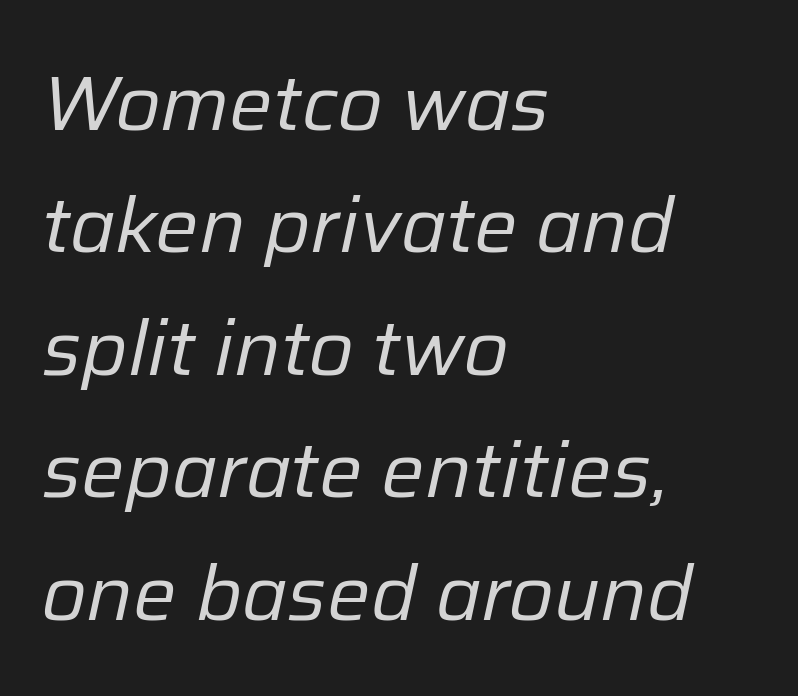
{"italic": "yes", "lean": "right", "slant_degrees": 12, "bold": "no", "weight": "regular", "width": "normal", "stroke_contrast": "low", "x_height": "medium", "monospaced": "no", "underline": "no", "align": "left", "line_spacing": "normal", "line_spacing_ratio": 1.59, "letter_spacing": "normal", "letter_spacing_em": 0.0, "glyph_px": 77}
